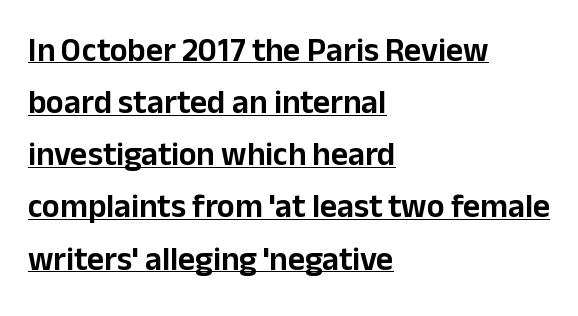
{"serif": "no", "italic": "no", "width": "normal", "stroke_contrast": "low", "x_height": "medium", "monospaced": "no", "underline": "yes", "align": "left", "line_spacing": "normal", "line_spacing_ratio": 1.58, "letter_spacing": "normal", "letter_spacing_em": 0.0, "glyph_px": 33}
